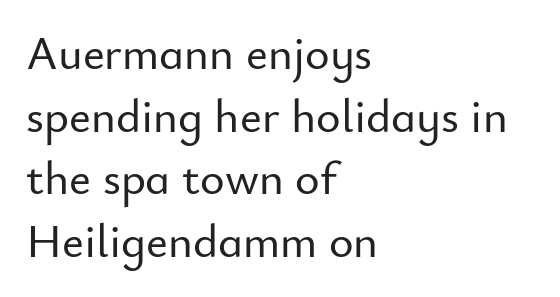
Q: Is the text italic (slanted)? A: No, it is upright.
Q: Is the typeface a serif or a sans-serif typeface? A: Sans-serif.
Q: Is the text underlined? A: No.
Q: How is the paragraph aligned? A: Left-aligned.
Q: Is the spacing between letters normal or unusually wide? A: Normal.
Q: Is the spacing between lines tight, normal or loose? A: Normal.
Q: Width (condensed, normal, or wide)? A: Normal.
Q: Stroke contrast? A: Low.
Q: x-height? A: Small.
Q: Monospaced? A: No.
